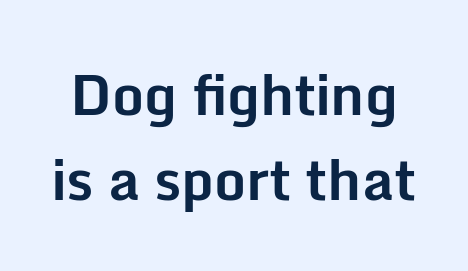
Anything drawn beneath the words? Only blank space. Typographically, this falls in the sans-serif category. Every stem runs plumb, perpendicular to the baseline. Nobody touched the tracking dial on this one.
